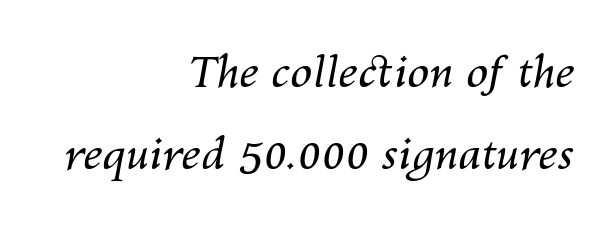
Italic? Definitely — the glyphs are oblique. In terms of letterspacing, this is plain default setting. Is this a fixed-width face? No — the glyphs have proportional, varying widths. Just letters on the line, the space beneath them empty.
